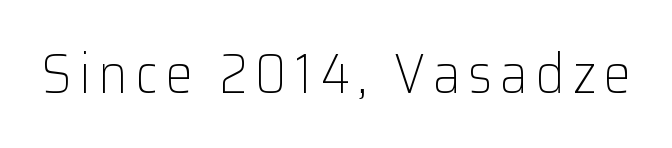
The image shows 55 px light sans-serif type, upright; set not underlined; low stroke contrast and a medium x-height.
